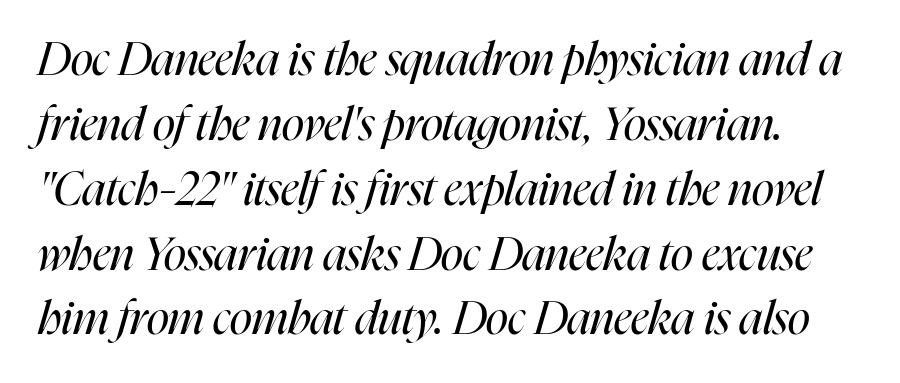
{"italic": "yes", "lean": "right", "slant_degrees": 16, "bold": "no", "weight": "regular", "width": "condensed", "stroke_contrast": "high", "x_height": "medium", "monospaced": "no", "underline": "no", "line_spacing": "normal", "line_spacing_ratio": 1.41, "letter_spacing": "normal", "letter_spacing_em": 0.0, "glyph_px": 46}
